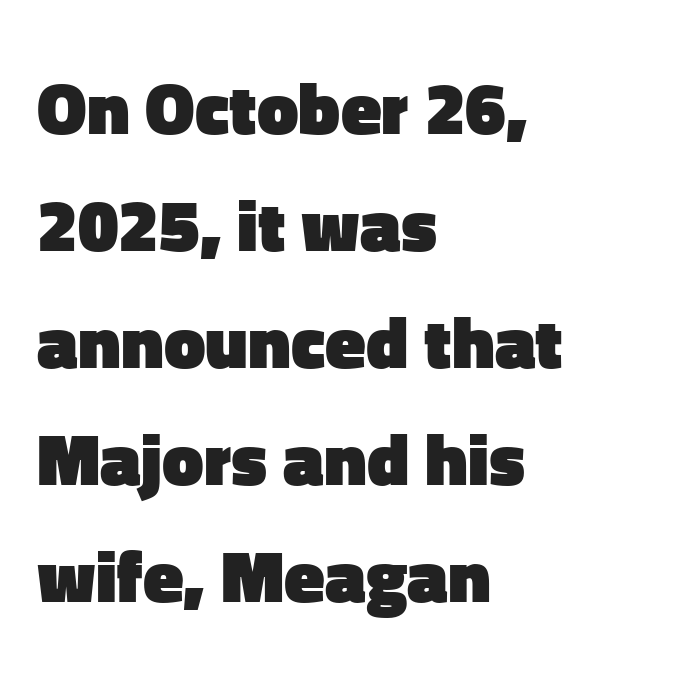
{"serif": "no", "italic": "no", "bold": "yes", "weight": "heavy", "width": "normal", "stroke_contrast": "low", "x_height": "medium", "monospaced": "no", "underline": "no", "align": "left", "line_spacing": "normal", "line_spacing_ratio": 1.58, "letter_spacing": "normal", "letter_spacing_em": 0.0, "glyph_px": 74}
